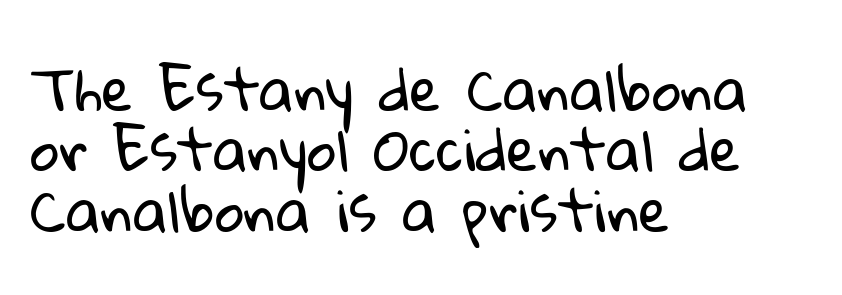
Q: Is the text bold? A: No.
Q: Is the typeface a serif or a sans-serif typeface? A: Sans-serif.
Q: Is the text underlined? A: No.
Q: How is the paragraph aligned? A: Left-aligned.
Q: Is the spacing between letters normal or unusually wide? A: Normal.
Q: Is the spacing between lines tight, normal or loose? A: Tight.
Q: Width (condensed, normal, or wide)? A: Normal.
Q: Stroke contrast? A: Low.
Q: x-height? A: Medium.
Q: Monospaced? A: No.
